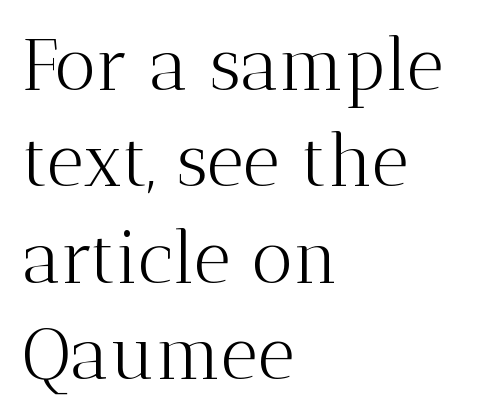
The image shows 72 px light serif type, upright; set left-aligned, normal line spacing (1.34x), normal letter spacing, not underlined; medium stroke contrast and a medium x-height.
